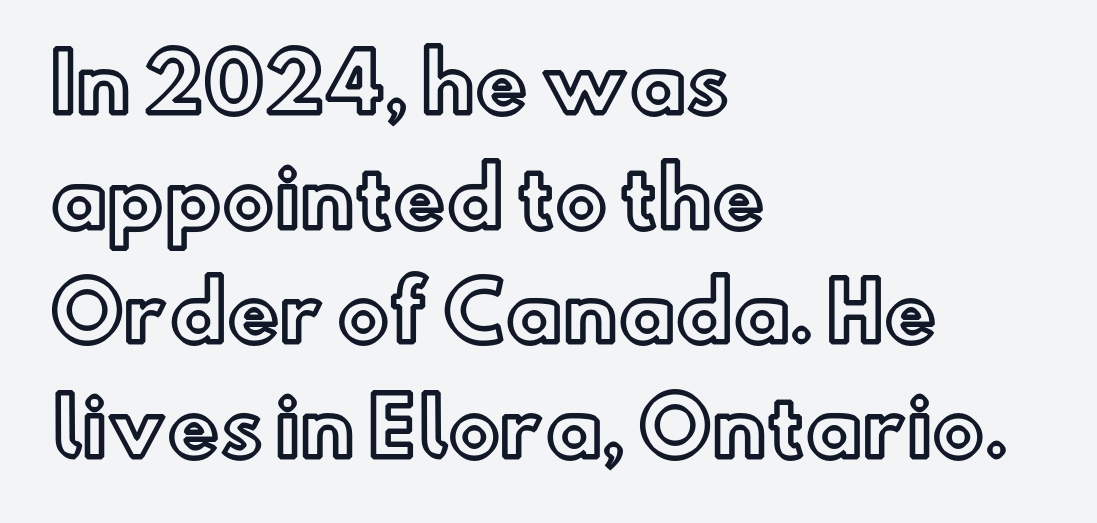
{"italic": "no", "width": "normal", "x_height": "small", "monospaced": "no", "underline": "no", "align": "left", "line_spacing": "normal", "line_spacing_ratio": 1.47, "letter_spacing": "normal", "letter_spacing_em": 0.0, "glyph_px": 78}
